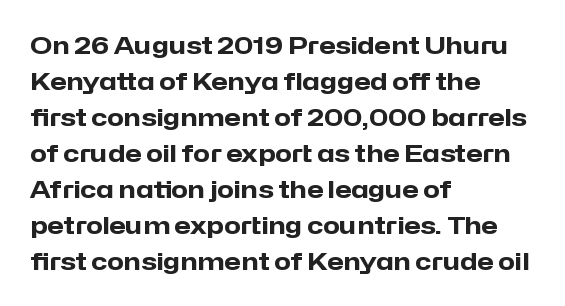
The image shows 24 px bold type, upright; set left-aligned, normal line spacing (1.5x), normal letter spacing, not underlined.
